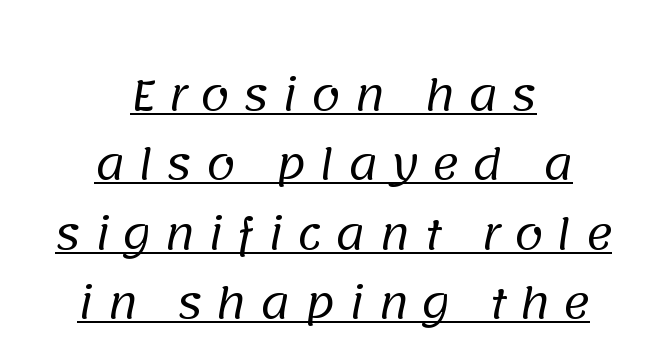
The image shows 42 px regular-weight sans-serif type; set centered, normal line spacing (1.65x), unusually wide letter spacing (+0.3 em), underlined; low stroke contrast and a large x-height.
